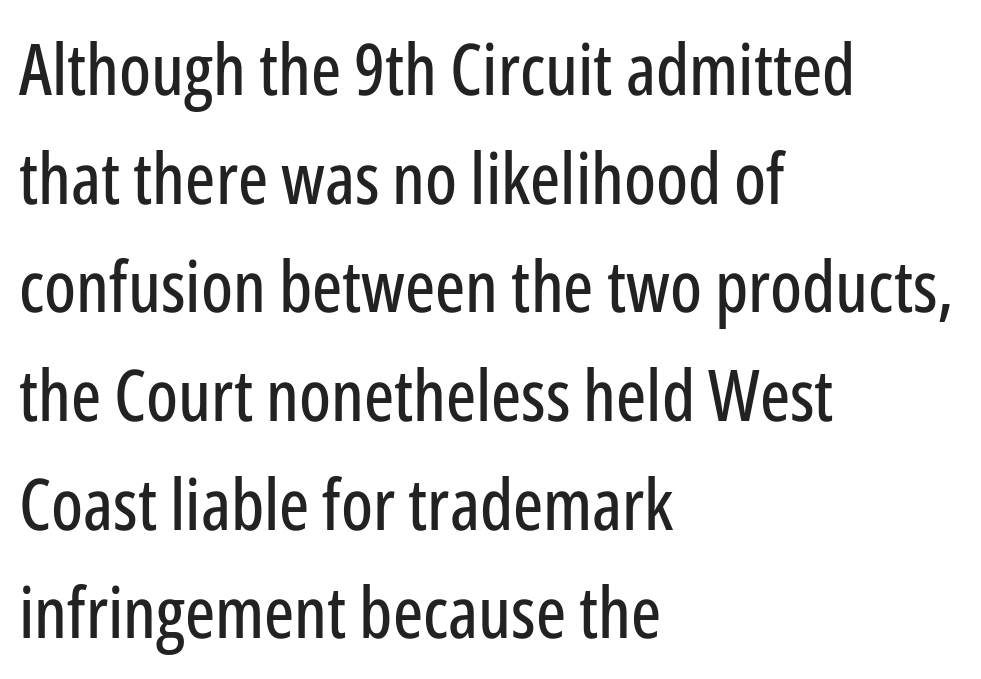
{"serif": "no", "italic": "no", "width": "condensed", "stroke_contrast": "low", "x_height": "medium", "monospaced": "no", "underline": "no", "align": "left", "line_spacing": "normal", "line_spacing_ratio": 1.53, "letter_spacing": "normal", "letter_spacing_em": 0.0, "glyph_px": 71}
